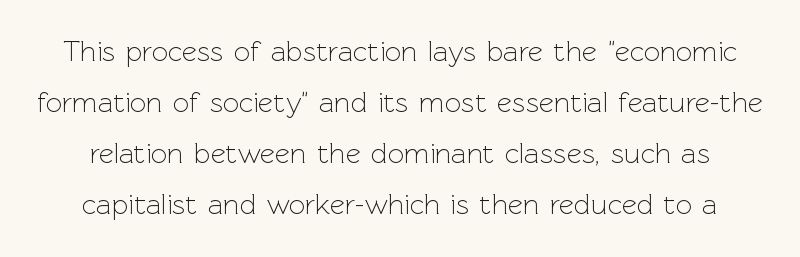
Q: Is the text bold? A: No.
Q: Is the text italic (slanted)? A: No, it is upright.
Q: Is the typeface a serif or a sans-serif typeface? A: Sans-serif.
Q: Is the text underlined? A: No.
Q: Is the spacing between letters normal or unusually wide? A: Normal.
Q: Width (condensed, normal, or wide)? A: Normal.
Q: x-height? A: Medium.
Q: Monospaced? A: No.
